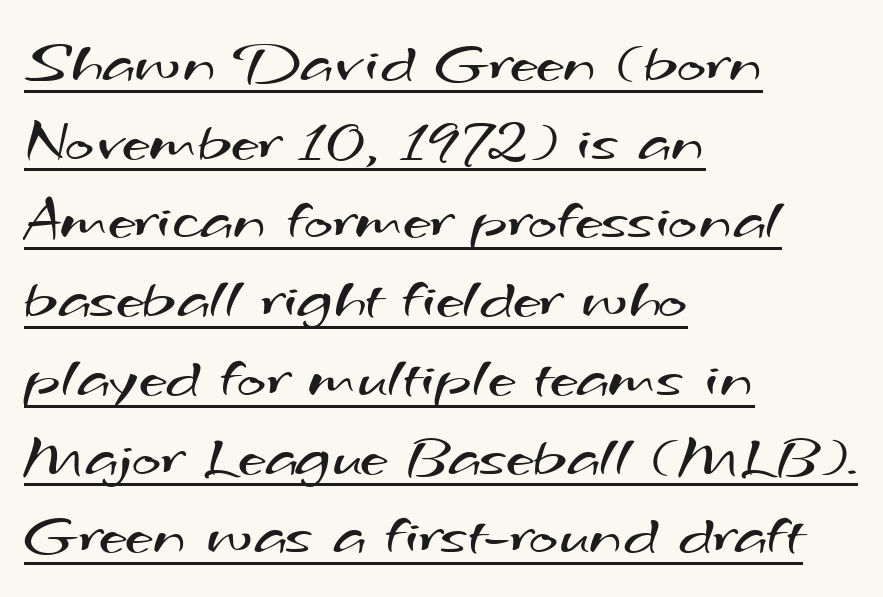
{"serif": "no", "bold": "no", "weight": "regular", "width": "wide", "stroke_contrast": "medium", "x_height": "small", "monospaced": "no", "underline": "yes", "align": "left", "line_spacing": "normal", "line_spacing_ratio": 1.27, "letter_spacing": "normal", "letter_spacing_em": 0.0, "glyph_px": 62}
